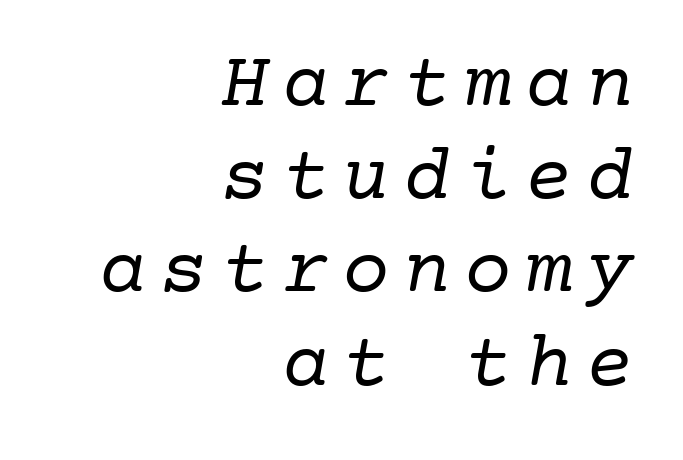
{"serif": "yes", "bold": "no", "weight": "regular", "width": "normal", "stroke_contrast": "low", "x_height": "medium", "monospaced": "yes", "underline": "no", "align": "right", "line_spacing_ratio": 1.18, "glyph_px": 79}
